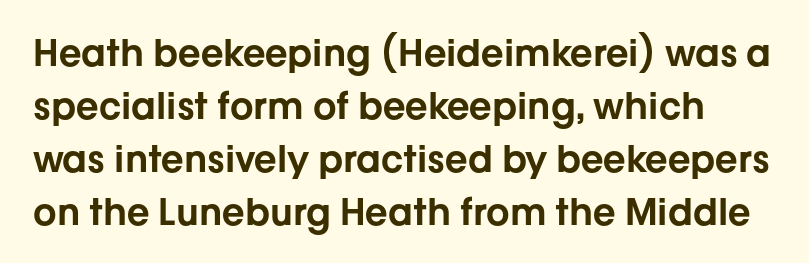
The image shows 37 px sans-serif type, upright; set normal line spacing (1.43x), normal letter spacing, not underlined; low stroke contrast and a medium x-height.
